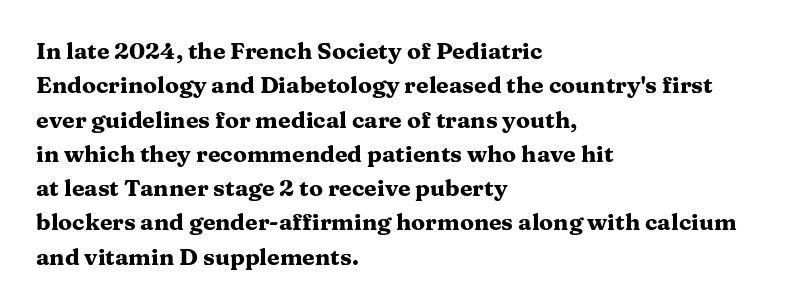
{"italic": "no", "bold": "yes", "underline": "no", "align": "left", "line_spacing": "normal", "line_spacing_ratio": 1.49, "letter_spacing": "normal", "letter_spacing_em": 0.0, "glyph_px": 23}
